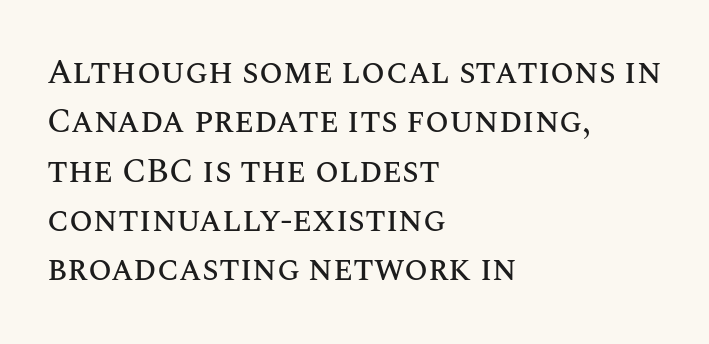
{"italic": "no", "width": "normal", "stroke_contrast": "medium", "x_height": "large", "monospaced": "no", "underline": "no", "align": "left", "line_spacing": "normal", "line_spacing_ratio": 1.45, "letter_spacing": "normal", "letter_spacing_em": 0.0, "glyph_px": 34}
